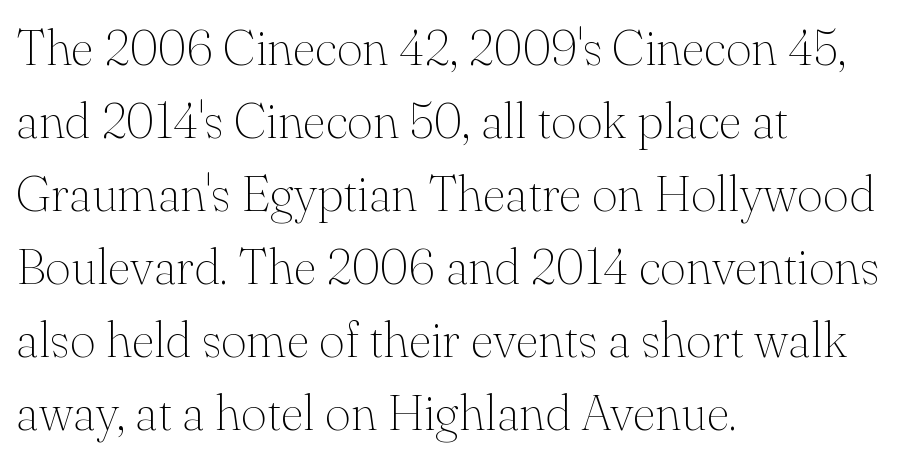
Looks like regular typesetting: each glyph gets only the width it needs. Rows of type keep a routine distance in the vertical direction. When letters stand straight like this, we call the style roman or upright. Old-style or modern, the face here clearly has serifs. The specimen omits any rule beneath the text block's lines.
